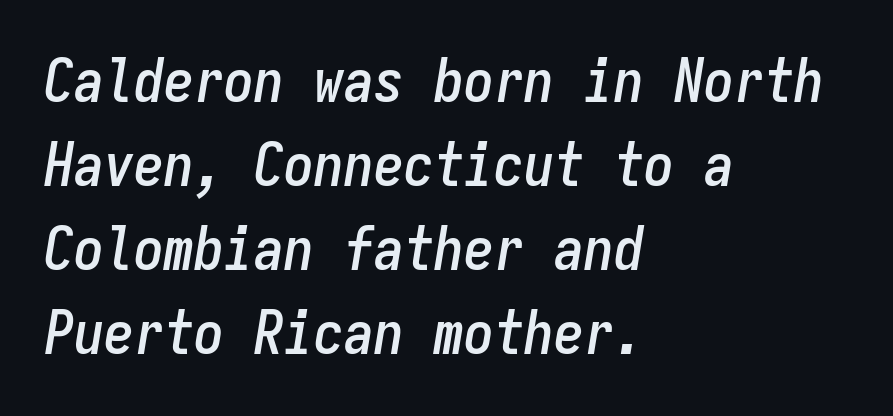
Any mark beneath the type? The region is blank. Spacing verdict: monospaced, one width for all characters. Looking at the ascenders, they clearly lean. Visually the block forms a straight wall on the left and a jagged coastline on the right. Whoever set this chose a conventional vertical rhythm. The rendering keeps characters at their native spacing.
